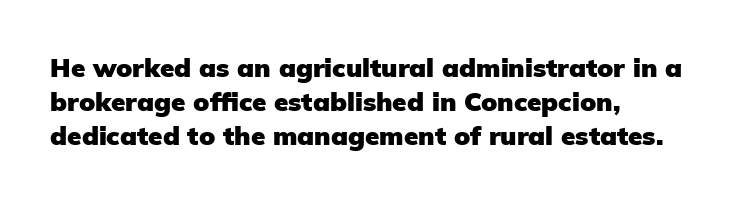
{"italic": "no", "bold": "yes", "underline": "no", "align": "left", "line_spacing": "normal", "line_spacing_ratio": 1.31, "letter_spacing": "normal", "letter_spacing_em": 0.0, "glyph_px": 26}
